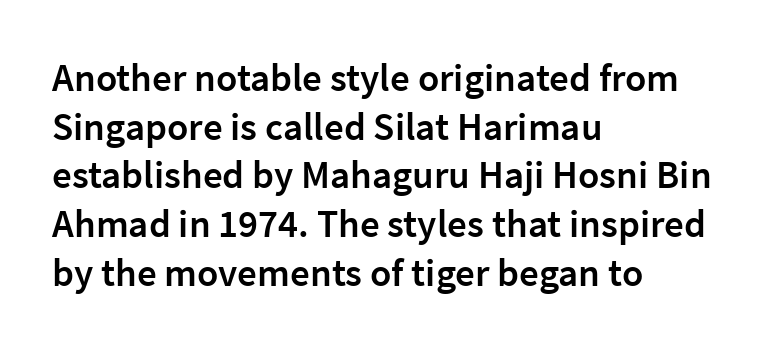
The image shows 39 px semibold sans-serif type, upright; set left-aligned, normal line spacing (1.25x), normal letter spacing, not underlined; low stroke contrast and a medium x-height.
